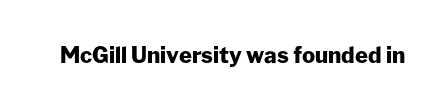
The image shows 22 px bold type, upright; set normal letter spacing, not underlined.
